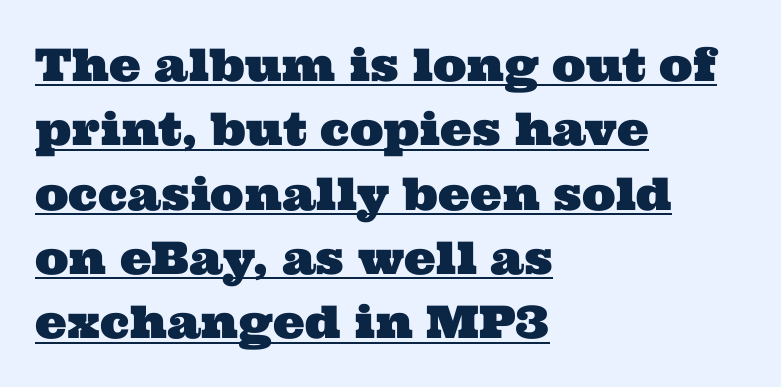
Q: Is the typeface a serif or a sans-serif typeface? A: Serif.
Q: Is the text underlined? A: Yes.
Q: How is the paragraph aligned? A: Left-aligned.
Q: Is the spacing between letters normal or unusually wide? A: Normal.
Q: Is the spacing between lines tight, normal or loose? A: Normal.
Q: Width (condensed, normal, or wide)? A: Wide.
Q: Stroke contrast? A: Medium.
Q: x-height? A: Medium.
Q: Monospaced? A: No.
